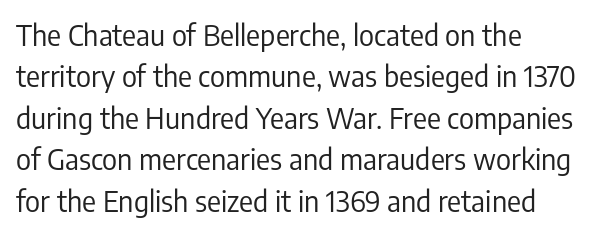
Q: Is the text bold? A: No.
Q: Is the text italic (slanted)? A: No, it is upright.
Q: Is the typeface a serif or a sans-serif typeface? A: Sans-serif.
Q: Is the text underlined? A: No.
Q: How is the paragraph aligned? A: Left-aligned.
Q: Is the spacing between letters normal or unusually wide? A: Normal.
Q: Is the spacing between lines tight, normal or loose? A: Normal.
Q: Width (condensed, normal, or wide)? A: Condensed.
Q: Stroke contrast? A: Low.
Q: x-height? A: Medium.
Q: Monospaced? A: No.
